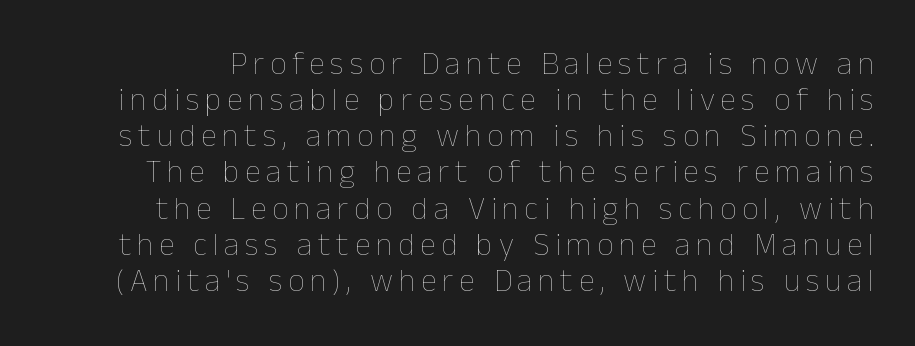
{"italic": "no", "bold": "no", "weight": "thin", "width": "normal", "stroke_contrast": "low", "x_height": "medium", "monospaced": "no", "underline": "no", "line_spacing": "tight", "line_spacing_ratio": 1.13, "glyph_px": 32}
